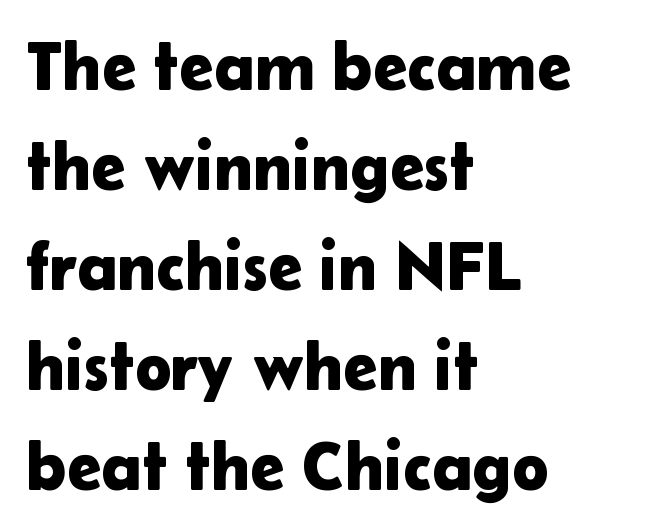
{"serif": "no", "italic": "no", "width": "normal", "stroke_contrast": "low", "x_height": "medium", "monospaced": "no", "underline": "no", "align": "left", "line_spacing": "normal", "line_spacing_ratio": 1.45, "letter_spacing": "normal", "letter_spacing_em": 0.0, "glyph_px": 69}
